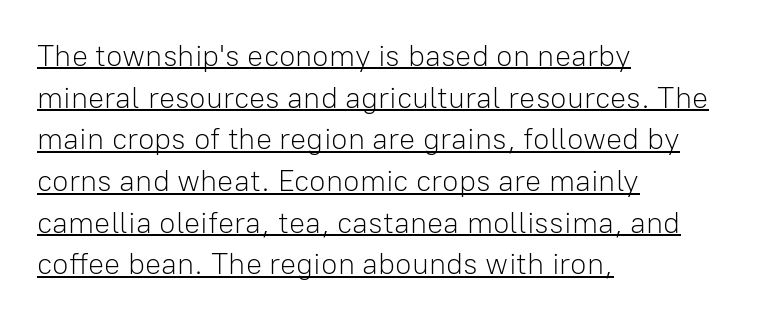
Q: Is the text bold? A: No.
Q: Is the text italic (slanted)? A: No, it is upright.
Q: Is the typeface a serif or a sans-serif typeface? A: Sans-serif.
Q: Is the text underlined? A: Yes.
Q: How is the paragraph aligned? A: Left-aligned.
Q: Is the spacing between letters normal or unusually wide? A: Normal.
Q: Is the spacing between lines tight, normal or loose? A: Normal.
Q: Width (condensed, normal, or wide)? A: Normal.
Q: Stroke contrast? A: Low.
Q: x-height? A: Medium.
Q: Monospaced? A: No.
